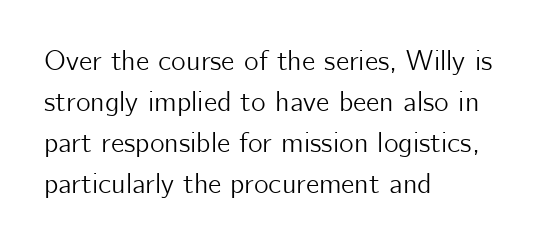
{"serif": "no", "italic": "no", "width": "normal", "stroke_contrast": "low", "x_height": "medium", "monospaced": "no", "underline": "no", "align": "left", "line_spacing": "normal", "line_spacing_ratio": 1.46, "letter_spacing": "normal", "letter_spacing_em": 0.0, "glyph_px": 28}
